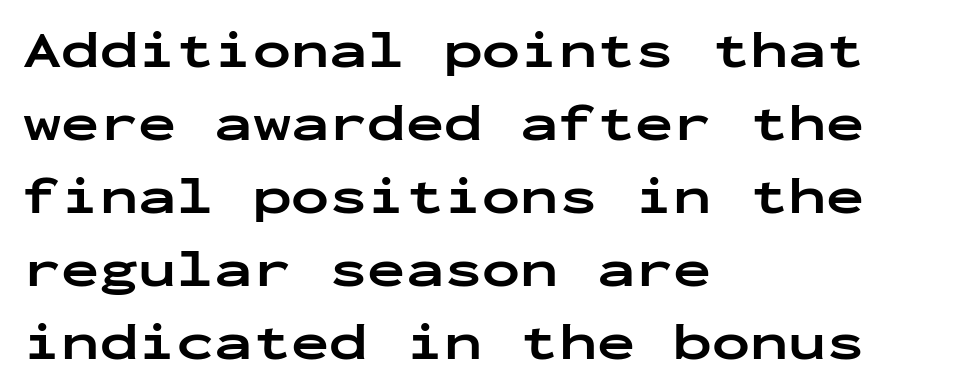
The image shows 51 px bold, wide sans-serif type, upright, monospaced; set left-aligned, normal line spacing (1.43x), normal letter spacing, not underlined; low stroke contrast and a medium x-height.
